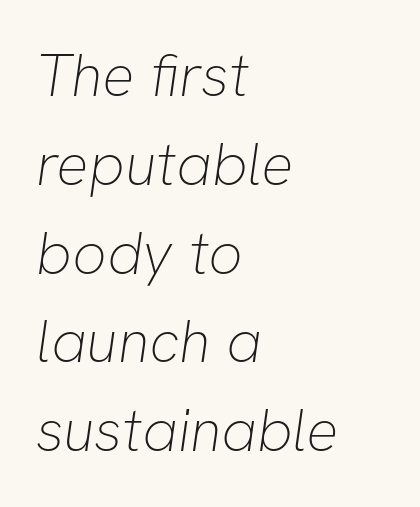
The image shows 60 px thin sans-serif type; set left-aligned, normal line spacing (1.48x), normal letter spacing, not underlined; low stroke contrast and a medium x-height.
